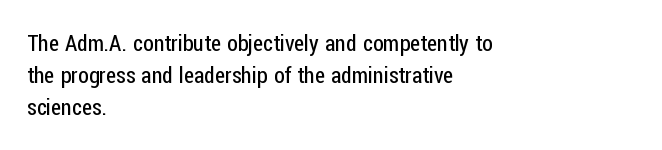
Weight: in the light-to-regular range. These lines keep a tight, regular rhythm from letter to letter. Any mark beneath the type? The region is blank. Left-aligned paragraph, ragged on the right. If you drew a line through each stem, it would be perfectly vertical. Honestly, the row spacing looks completely unremarkable.
